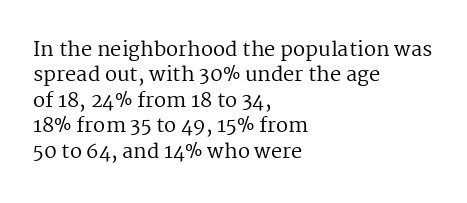
The rows are spaced the way most documents space them. Weight: in the light-to-regular range. Each word holds together tightly as a unit, with standard inter-letter gaps. Nobody drew a line under any word here.
